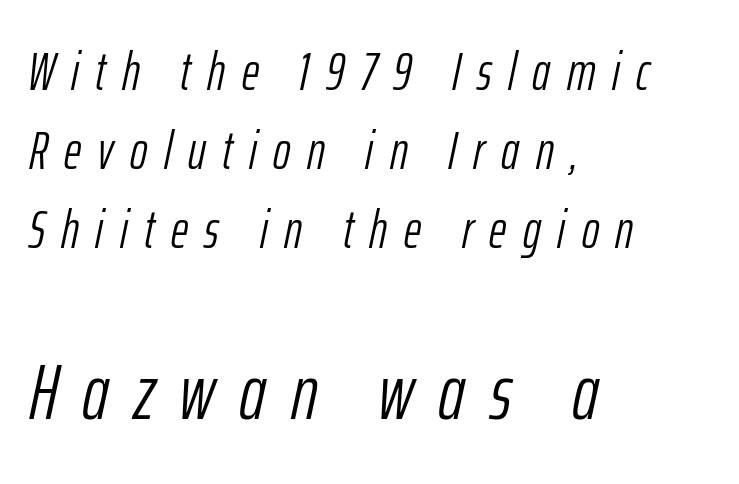
Q: Is the text bold? A: No.
Q: Is the text italic (slanted)? A: Yes, it leans right by about 12 degrees.
Q: Is the text underlined? A: No.
Q: How is the paragraph aligned? A: Left-aligned.
Q: Is the spacing between letters normal or unusually wide? A: Unusually wide.
Q: Is the spacing between lines tight, normal or loose? A: Normal.
Q: Which block of text is set in a larger size, the first (top) or the second (bottom)? A: The second (bottom) one.
Q: Width (condensed, normal, or wide)? A: Condensed.
Q: Stroke contrast? A: Low.
Q: x-height? A: Medium.
Q: Monospaced? A: No.
